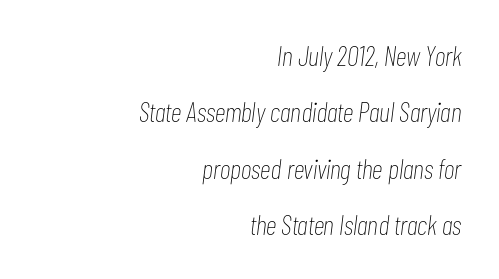
{"italic": "yes", "lean": "right", "slant_degrees": 7, "bold": "no", "weight": "thin", "width": "condensed", "stroke_contrast": "low", "x_height": "medium", "monospaced": "no", "underline": "no", "align": "right", "line_spacing": "loose", "line_spacing_ratio": 2.01, "letter_spacing": "normal", "letter_spacing_em": 0.0, "glyph_px": 28}
